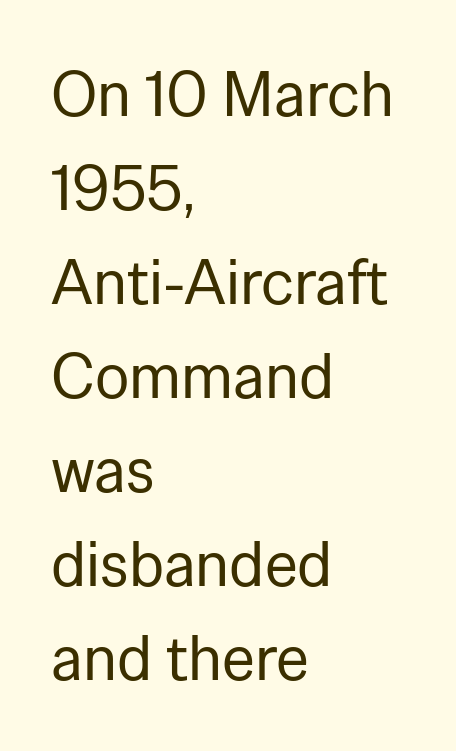
Honestly, the row spacing looks completely unremarkable. The passage shown is typeset with a sans-serif family. Ordinary non-slanted type is in use. The lines in this sample share a left origin and differ only in where they stop. Caption: face not bold, strokes unweighted. Rule under the text: the space is simply empty.
